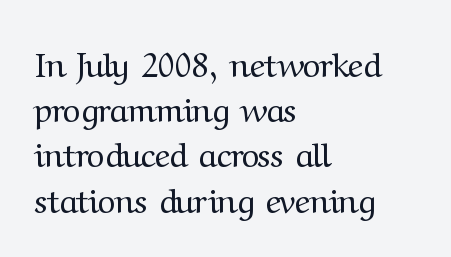
Q: Is the text bold? A: No.
Q: Is the text italic (slanted)? A: No, it is upright.
Q: Is the typeface a serif or a sans-serif typeface? A: Serif.
Q: Is the text underlined? A: No.
Q: How is the paragraph aligned? A: Left-aligned.
Q: Is the spacing between letters normal or unusually wide? A: Normal.
Q: Is the spacing between lines tight, normal or loose? A: Normal.
Q: Width (condensed, normal, or wide)? A: Normal.
Q: Stroke contrast? A: Medium.
Q: x-height? A: Medium.
Q: Monospaced? A: No.
